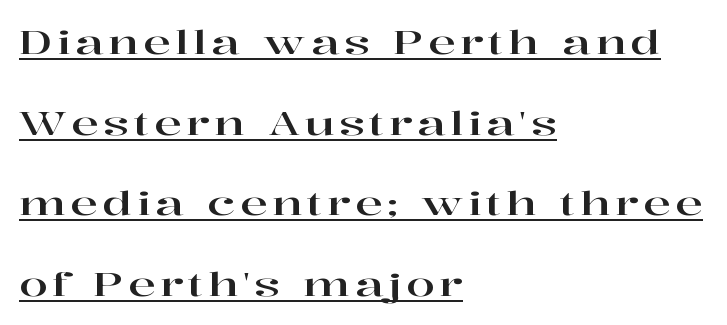
Q: Is the text italic (slanted)? A: No, it is upright.
Q: Is the typeface a serif or a sans-serif typeface? A: Serif.
Q: Is the text underlined? A: Yes.
Q: How is the paragraph aligned? A: Left-aligned.
Q: Is the spacing between lines tight, normal or loose? A: Loose.
Q: Width (condensed, normal, or wide)? A: Wide.
Q: Stroke contrast? A: High.
Q: x-height? A: Medium.
Q: Monospaced? A: No.
